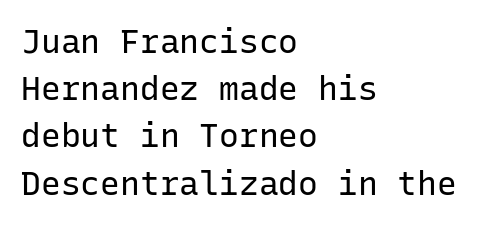
Q: Is the text bold? A: No.
Q: Is the text italic (slanted)? A: No, it is upright.
Q: Is the typeface a serif or a sans-serif typeface? A: Sans-serif.
Q: Is the text underlined? A: No.
Q: How is the paragraph aligned? A: Left-aligned.
Q: Is the spacing between letters normal or unusually wide? A: Normal.
Q: Is the spacing between lines tight, normal or loose? A: Normal.
Q: Width (condensed, normal, or wide)? A: Normal.
Q: Stroke contrast? A: Low.
Q: x-height? A: Medium.
Q: Monospaced? A: Yes.
